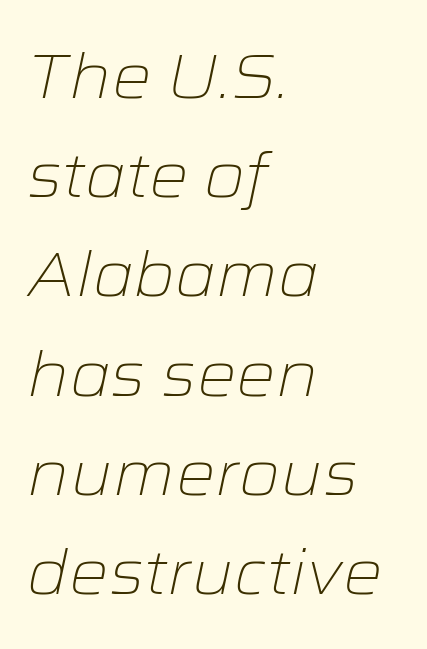
Q: Is the text bold? A: No.
Q: Is the text italic (slanted)? A: Yes, it leans right by about 12 degrees.
Q: Is the text underlined? A: No.
Q: How is the paragraph aligned? A: Left-aligned.
Q: Is the spacing between letters normal or unusually wide? A: Normal.
Q: Is the spacing between lines tight, normal or loose? A: Normal.
Q: Width (condensed, normal, or wide)? A: Wide.
Q: Stroke contrast? A: Low.
Q: x-height? A: Medium.
Q: Monospaced? A: No.
